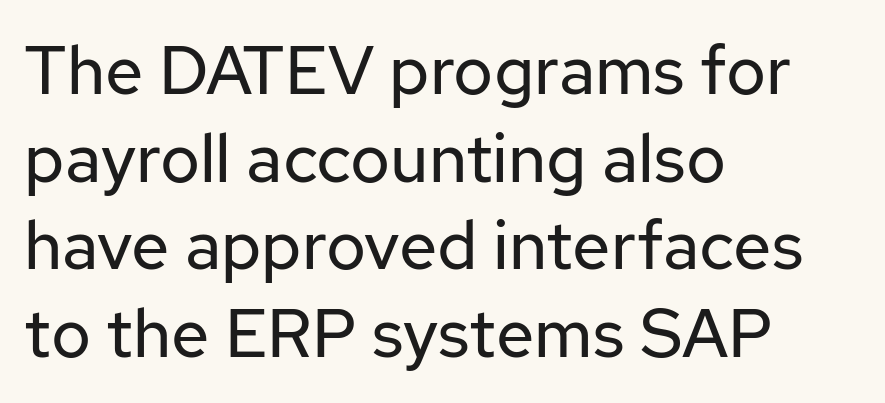
The image shows 68 px regular-weight sans-serif type, upright; set left-aligned, normal line spacing (1.29x), normal letter spacing, not underlined; low stroke contrast and a medium x-height.
